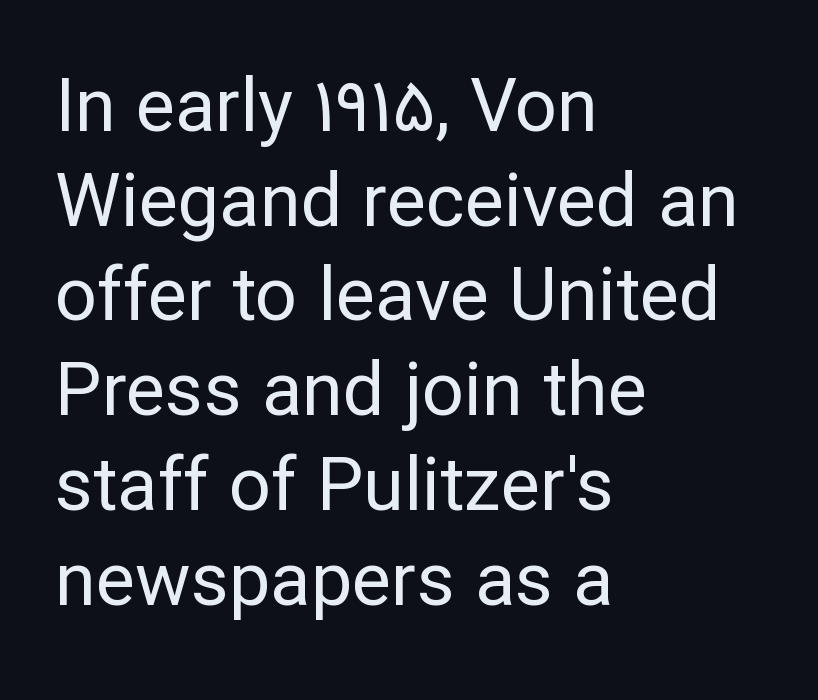
The paragraph shown leans on its left margin. Type style note: lacks serifs. Note the varied advance widths — an 'i' is clearly narrower than an 'm'. Check under the words: just untouched page. When letters stand straight like this, we call the style roman or upright.
